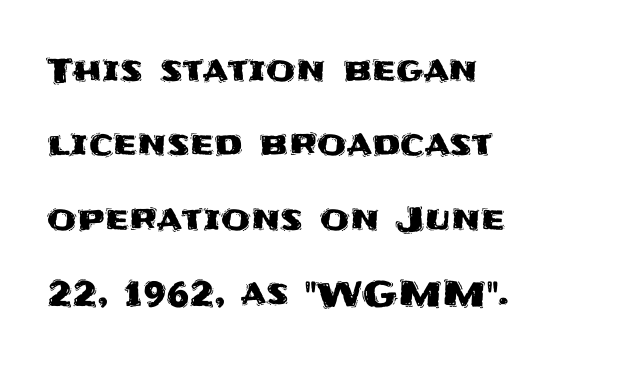
Q: Is the text italic (slanted)? A: No, it is upright.
Q: Is the typeface a serif or a sans-serif typeface? A: Sans-serif.
Q: Is the text underlined? A: No.
Q: How is the paragraph aligned? A: Left-aligned.
Q: Is the spacing between letters normal or unusually wide? A: Normal.
Q: Is the spacing between lines tight, normal or loose? A: Loose.
Q: Width (condensed, normal, or wide)? A: Normal.
Q: Stroke contrast? A: Medium.
Q: x-height? A: Large.
Q: Monospaced? A: No.
